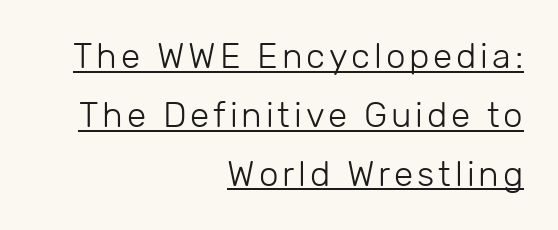
{"serif": "no", "italic": "no", "bold": "no", "weight": "light", "width": "normal", "stroke_contrast": "low", "x_height": "medium", "monospaced": "no", "underline": "yes", "align": "right", "line_spacing": "normal", "line_spacing_ratio": 1.68, "glyph_px": 35}
